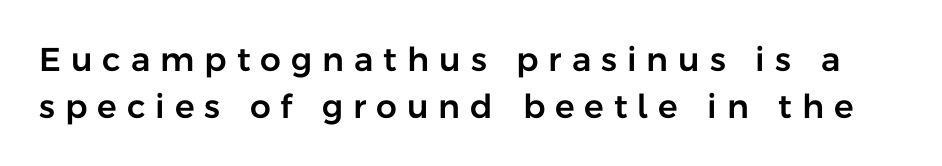
Q: Is the text italic (slanted)? A: No, it is upright.
Q: Is the typeface a serif or a sans-serif typeface? A: Sans-serif.
Q: Is the text underlined? A: No.
Q: Is the spacing between letters normal or unusually wide? A: Unusually wide.
Q: Is the spacing between lines tight, normal or loose? A: Normal.
Q: Width (condensed, normal, or wide)? A: Normal.
Q: Stroke contrast? A: Low.
Q: x-height? A: Medium.
Q: Monospaced? A: No.
